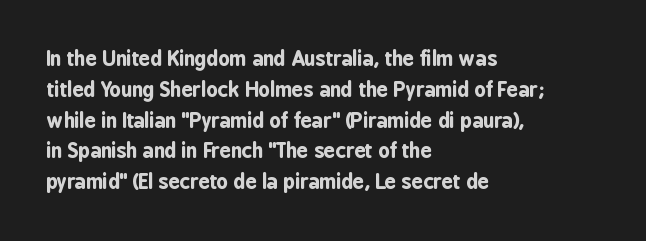
The image shows 20 px bold type, upright; set left-aligned, normal line spacing (1.54x), normal letter spacing, not underlined.
